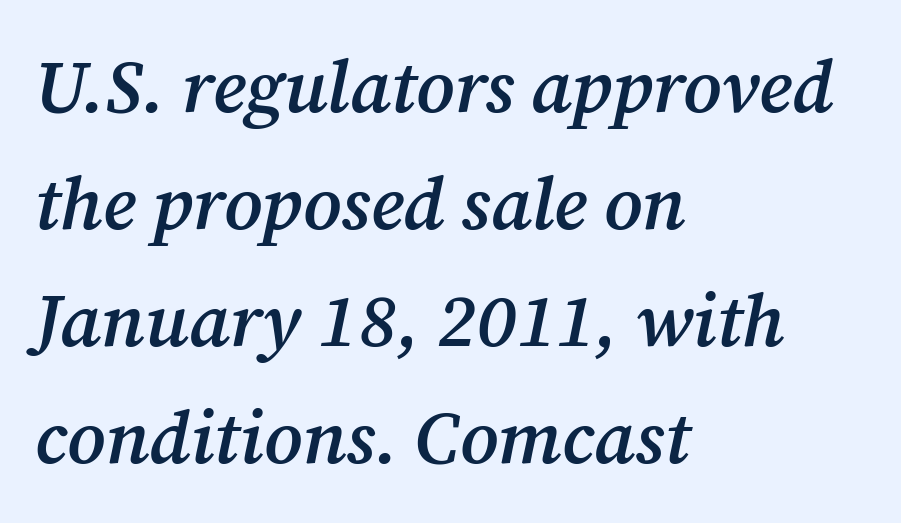
{"serif": "yes", "italic": "yes", "lean": "right", "slant_degrees": 12, "bold": "semi", "weight": "semibold", "width": "normal", "stroke_contrast": "medium", "x_height": "medium", "monospaced": "no", "underline": "no", "align": "left", "line_spacing": "normal", "line_spacing_ratio": 1.58, "letter_spacing": "normal", "letter_spacing_em": 0.0, "glyph_px": 74}
